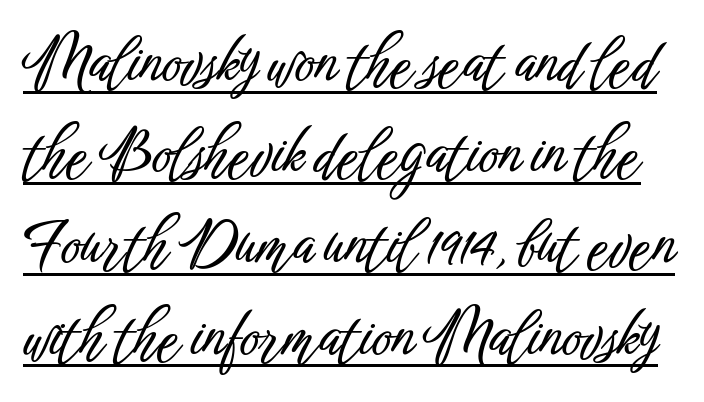
{"serif": "no", "width": "condensed", "stroke_contrast": "low", "x_height": "medium", "monospaced": "no", "underline": "yes", "line_spacing": "normal", "line_spacing_ratio": 1.52, "letter_spacing": "normal", "letter_spacing_em": 0.0, "glyph_px": 60}
